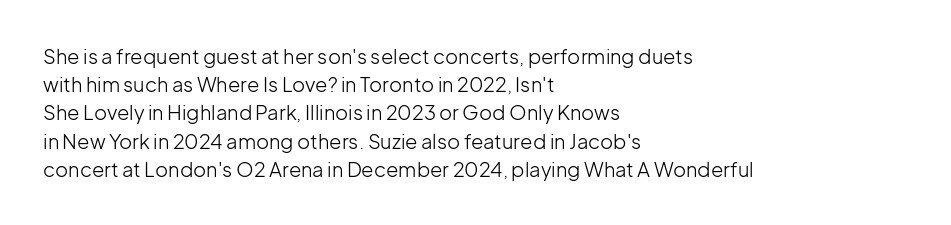
Nobody drew a line under any word here. When letters stand straight like this, we call the style roman or upright. The lines sit at an ordinary, default distance from one another. Summary of weight: not heavy and not bold.
